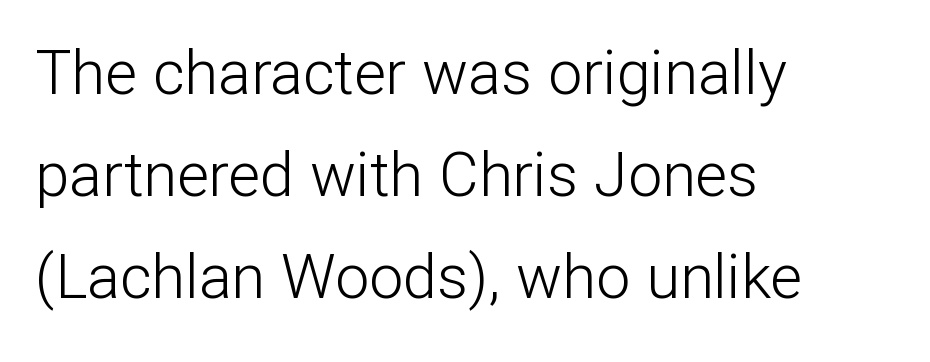
The image shows 61 px light sans-serif type, upright; set left-aligned, normal line spacing (1.67x), normal letter spacing, not underlined; low stroke contrast and a medium x-height.
